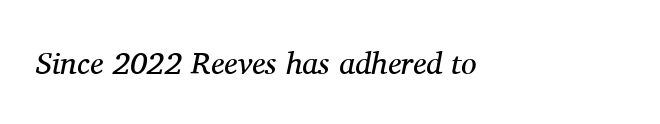
In terms of letterform style, serifs are clearly present. Only glyphs here, with clear space below each row. This rendering uses left alignment, leaving the right contour irregular. Each word holds together tightly as a unit, with standard inter-letter gaps. This sample has the flowing, uneven cadence of proportional lettering. Every character sits at an angle, as italics do.
